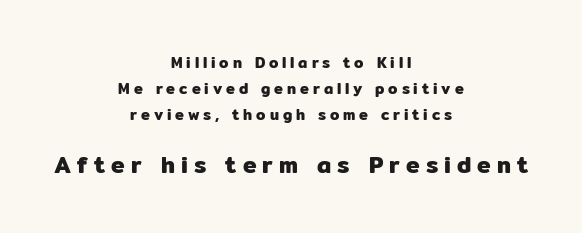
{"italic": "no", "underline": "no", "align": "center", "line_spacing_ratio": 1.72, "letter_spacing": "wide", "letter_spacing_em": 0.26, "larger_block": "second", "size_ratio": 1.53, "glyph_px": 23}
